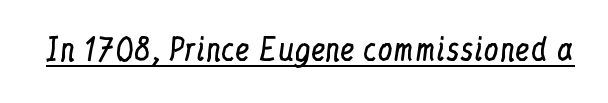
The rendering uses natural spacing where letterforms have individual widths. The typeface chosen for these lines features serifs. Glance below the letters and you will spot a drawn line. Characters follow at the spacing the type designer built in.
